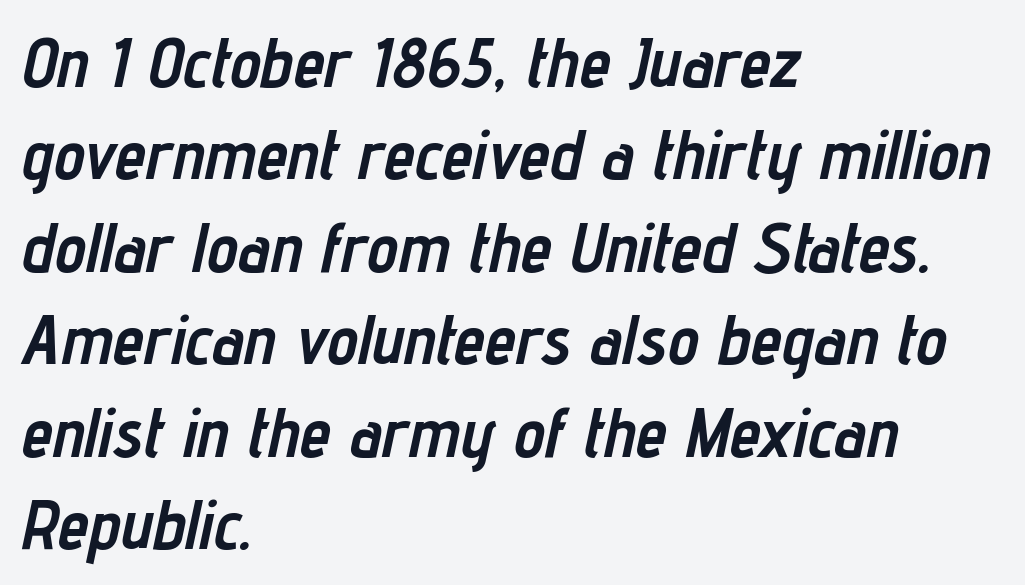
{"italic": "yes", "lean": "right", "slant_degrees": 12, "bold": "yes", "weight": "semibold", "width": "condensed", "stroke_contrast": "low", "x_height": "medium", "monospaced": "no", "underline": "no", "align": "left", "line_spacing": "normal", "line_spacing_ratio": 1.32, "letter_spacing": "normal", "letter_spacing_em": 0.0, "glyph_px": 70}
